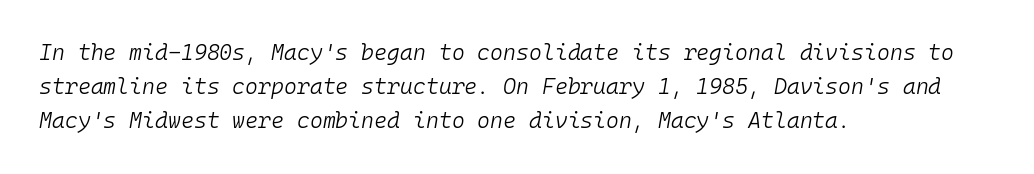
These lines sit exactly where default settings would place them. The letters are slanted; this is an italic face. Glance below the letters and you will spot only blank space. The paragraph shown leans on its left margin. The tracking reads as untouched default to a designer's eye. Compared with a typical body face, this is equally light or lighter still.
